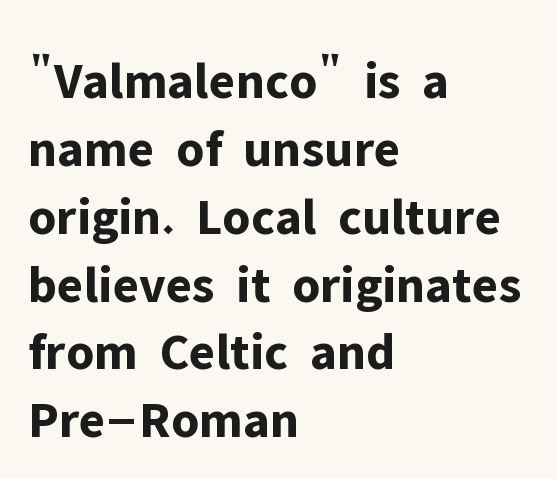
Alignment: flush left. The passage shown is not underscored anywhere. This is the regular roman posture of the typeface. Look at the stroke-to-counter ratio: heavy, a bold.
